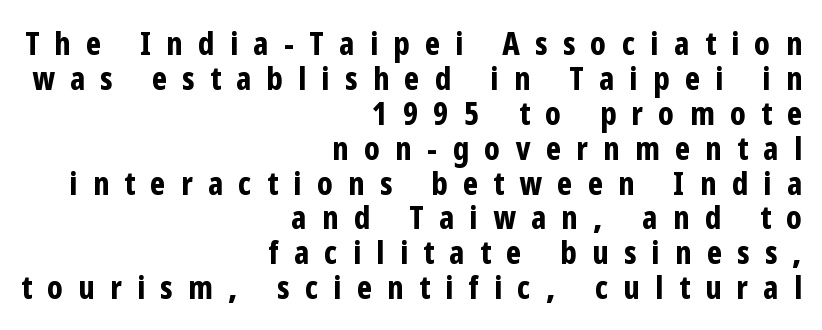
Q: Is the text bold? A: Yes.
Q: Is the text italic (slanted)? A: No, it is upright.
Q: Is the typeface a serif or a sans-serif typeface? A: Sans-serif.
Q: Is the text underlined? A: No.
Q: How is the paragraph aligned? A: Right-aligned.
Q: Is the spacing between letters normal or unusually wide? A: Unusually wide.
Q: Is the spacing between lines tight, normal or loose? A: Tight.
Q: Width (condensed, normal, or wide)? A: Condensed.
Q: Stroke contrast? A: Low.
Q: x-height? A: Medium.
Q: Monospaced? A: No.
